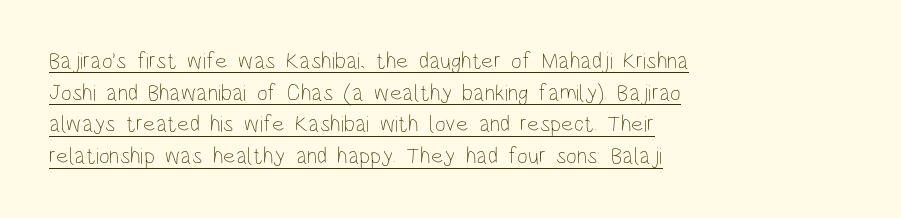
The image shows 23 px text type, upright; set left-aligned, normal line spacing (1.38x), normal letter spacing, underlined.
